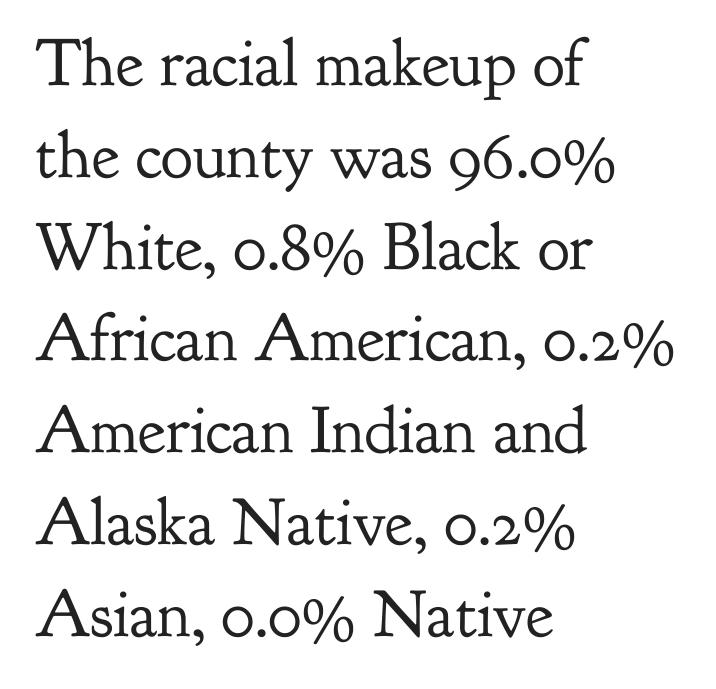
The image shows 67 px regular-weight serif type, upright; set left-aligned, normal line spacing (1.37x), normal letter spacing, not underlined; low stroke contrast and a small x-height.
